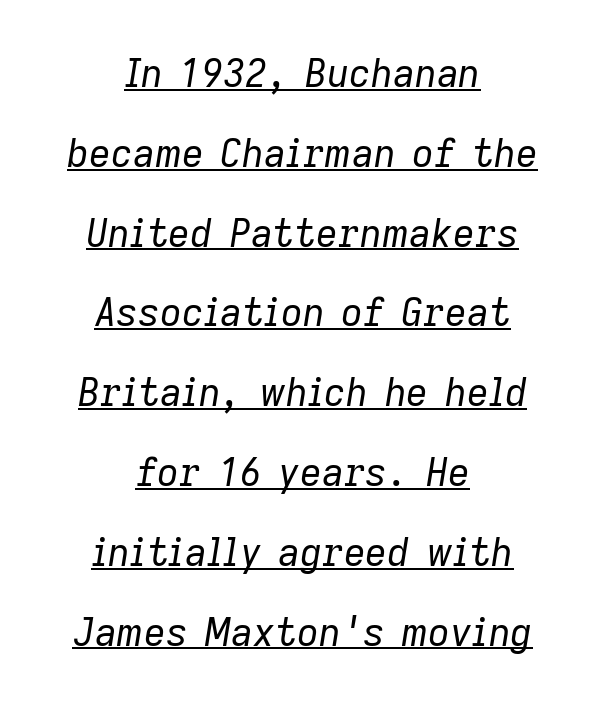
Q: Is the text bold? A: No.
Q: Is the text italic (slanted)? A: Yes, it leans right by about 9 degrees.
Q: Is the text underlined? A: Yes.
Q: How is the paragraph aligned? A: Centered.
Q: Is the spacing between letters normal or unusually wide? A: Normal.
Q: Is the spacing between lines tight, normal or loose? A: Loose.
Q: Width (condensed, normal, or wide)? A: Normal.
Q: Stroke contrast? A: Low.
Q: x-height? A: Medium.
Q: Monospaced? A: No.
